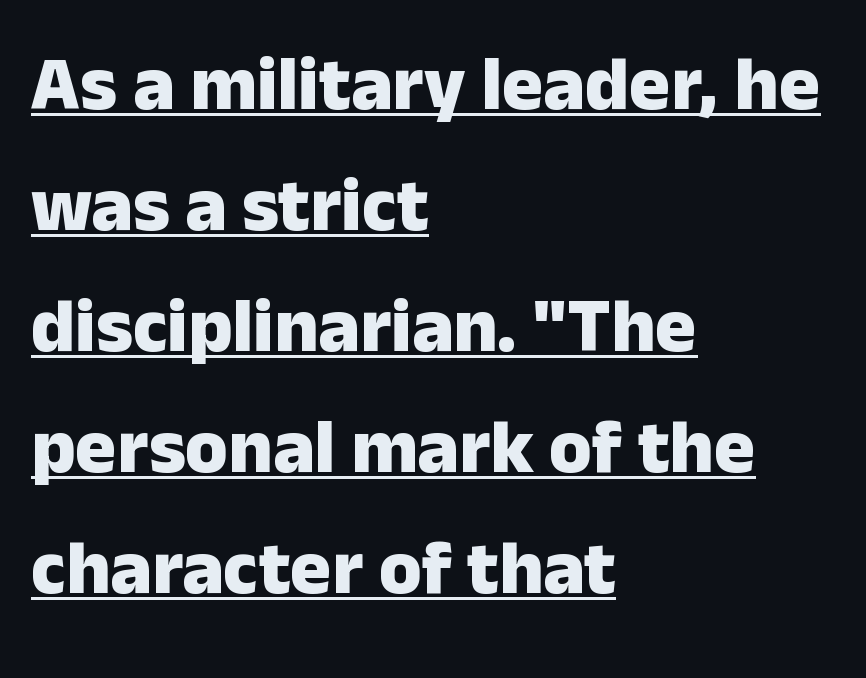
Line spacing here is normal. I'd describe the lettering as bold — thick and assertive. Each line of the rendering has a horizontal stroke beneath the glyphs. Here the designer chose a conventional face with non-uniform glyph widths. Typographically, this falls in the sans-serif category.
